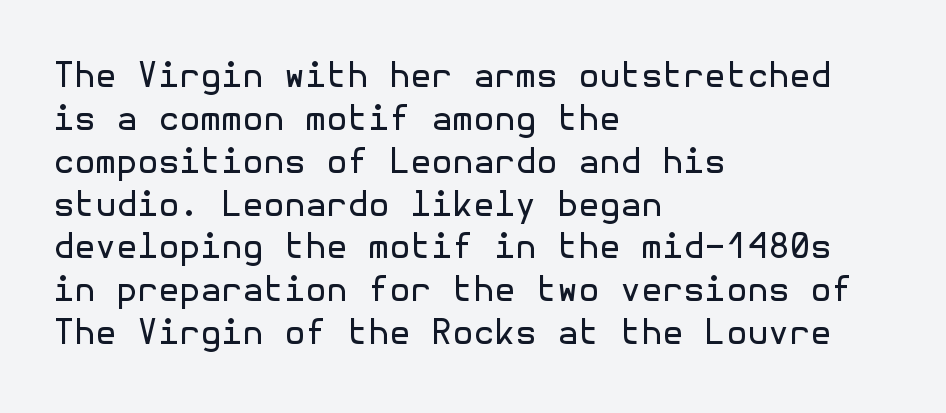
The image shows 34 px regular-weight sans-serif type, upright; set left-aligned, normal line spacing (1.26x), normal letter spacing, not underlined; a medium x-height.
